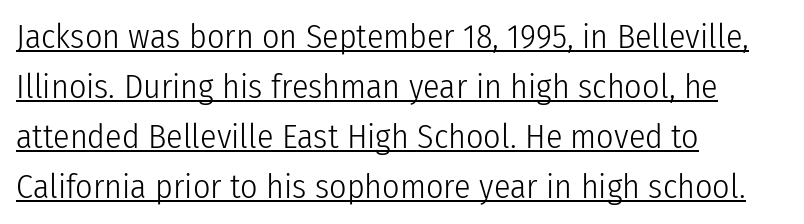
{"serif": "no", "italic": "no", "bold": "no", "weight": "light", "width": "condensed", "stroke_contrast": "low", "x_height": "medium", "monospaced": "no", "underline": "yes", "align": "left", "line_spacing": "normal", "line_spacing_ratio": 1.47, "letter_spacing": "normal", "letter_spacing_em": 0.0, "glyph_px": 34}
